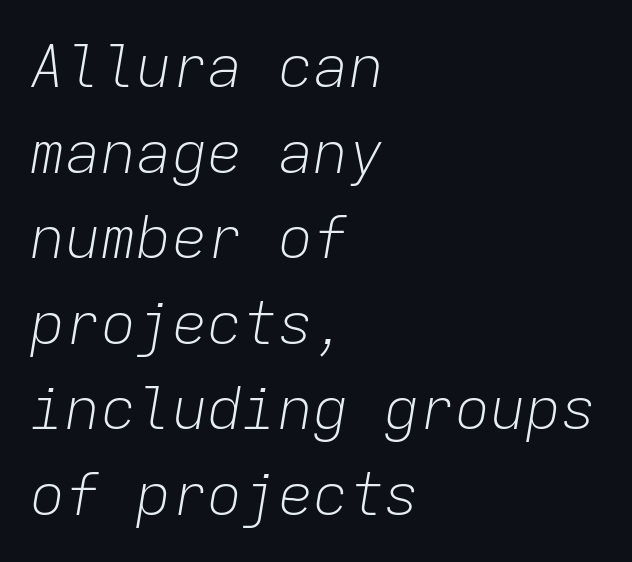
Q: Is the text bold? A: No.
Q: Is the text italic (slanted)? A: Yes, it leans right by about 9 degrees.
Q: Is the text underlined? A: No.
Q: How is the paragraph aligned? A: Left-aligned.
Q: Is the spacing between letters normal or unusually wide? A: Normal.
Q: Is the spacing between lines tight, normal or loose? A: Normal.
Q: Width (condensed, normal, or wide)? A: Normal.
Q: Stroke contrast? A: Low.
Q: x-height? A: Medium.
Q: Monospaced? A: Yes.
